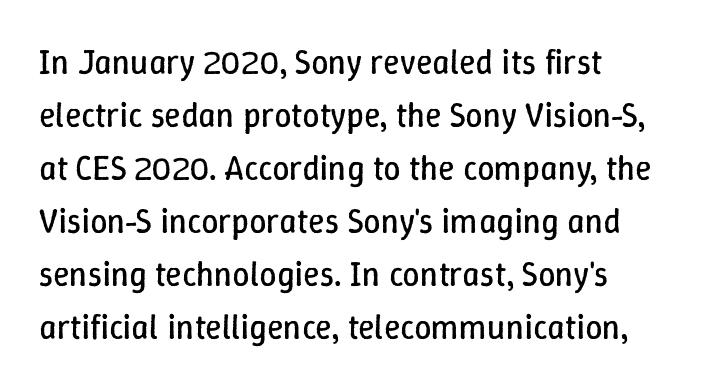
The image shows 34 px regular-weight type, upright; set left-aligned, normal line spacing (1.56x), normal letter spacing, not underlined; low stroke contrast and a medium x-height.
